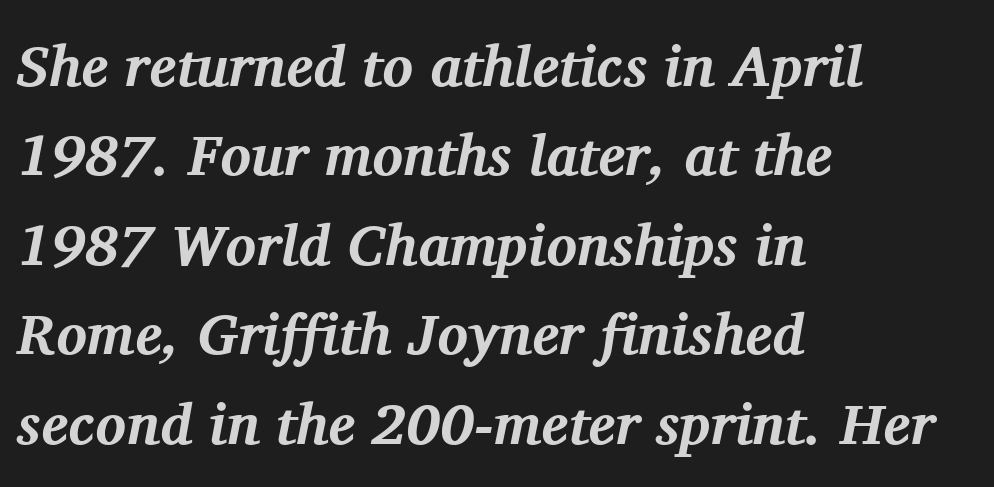
Compared with an ordinary text face, these strokes are far heavier — a full bold. The rag falls on the right side of this text block. Note the varied advance widths — an 'i' is clearly narrower than an 'm'. Whoever set this chose a conventional vertical rhythm.
